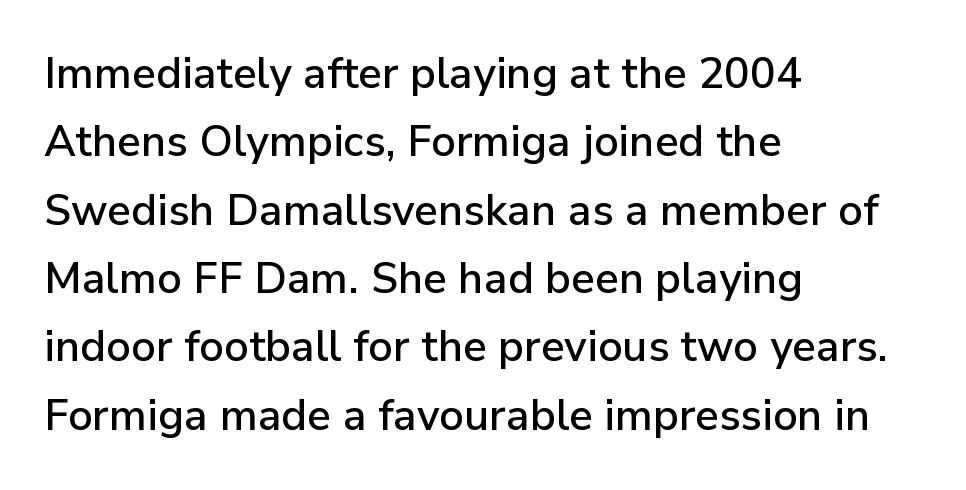
{"serif": "no", "italic": "no", "width": "normal", "stroke_contrast": "low", "x_height": "medium", "monospaced": "no", "underline": "no", "align": "left", "line_spacing": "normal", "line_spacing_ratio": 1.59, "letter_spacing": "normal", "letter_spacing_em": 0.0, "glyph_px": 43}
